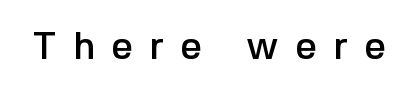
Note: no serifs on the glyphs. The lettering holds an erect, upright posture throughout. The letters advance in unequal steps, a hallmark of proportional type. In terms of letterspacing, this is a distinctly airy, spread setting. Check the space under the baseline: it is left empty.
